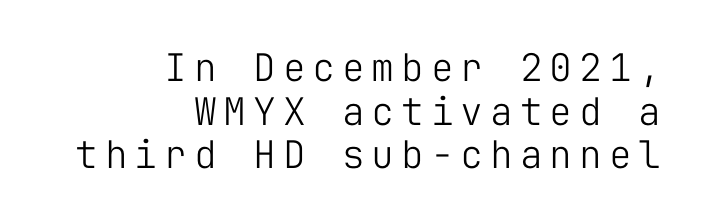
Q: Is the text bold? A: No.
Q: Is the text italic (slanted)? A: No, it is upright.
Q: Is the typeface a serif or a sans-serif typeface? A: Sans-serif.
Q: Is the text underlined? A: No.
Q: How is the paragraph aligned? A: Right-aligned.
Q: Is the spacing between lines tight, normal or loose? A: Tight.
Q: Width (condensed, normal, or wide)? A: Normal.
Q: Stroke contrast? A: Low.
Q: x-height? A: Medium.
Q: Monospaced? A: Yes.
